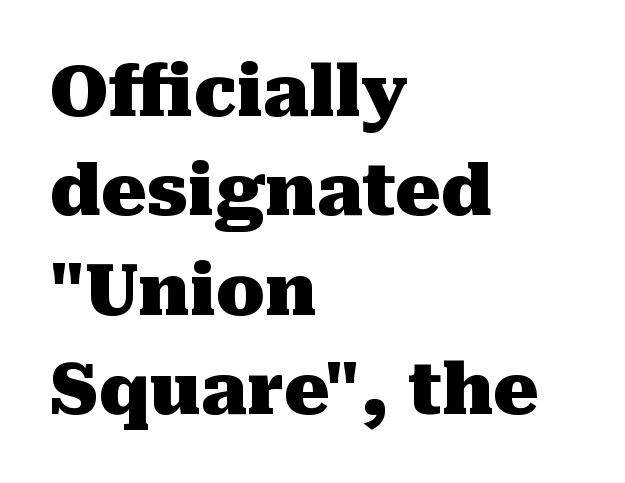
The rendering anchors every line to the left-hand side. Plenty of ink on the page — the face is bold. The line-height multiplier appears to be the usual default. Each word holds together tightly as a unit, with standard inter-letter gaps. Nobody drew a line under any word here.
